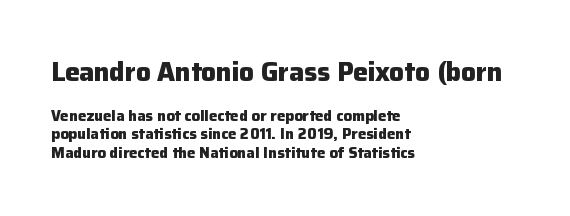
{"italic": "no", "bold": "yes", "underline": "no", "align": "left", "line_spacing_ratio": 1.21, "letter_spacing": "normal", "letter_spacing_em": 0.0, "larger_block": "first", "size_ratio": 1.73, "glyph_px": 26}
